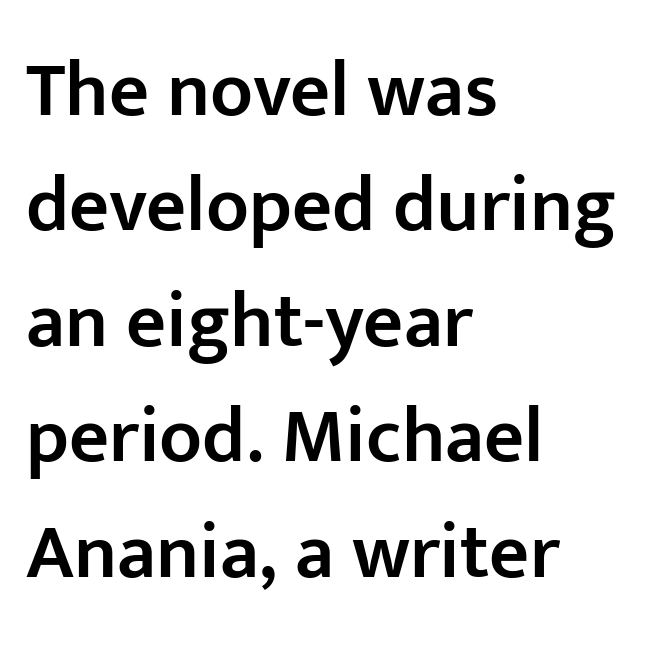
Each letter keeps its own natural width here, so spacing adapts to shape. When letters stand straight like this, we call the style roman or upright. The passage shown has conventional tracking throughout. The space between consecutive lines is moderate. Layout note: lines flush left. On the weight axis this lands at semibold, roughly 600.
